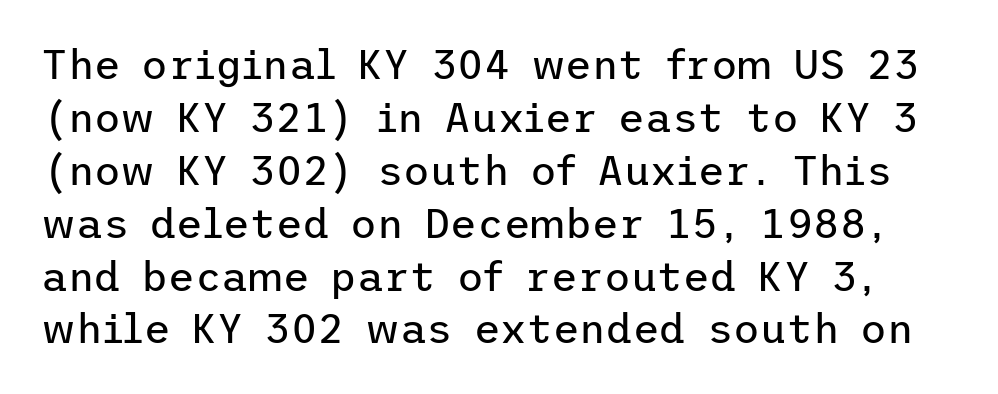
Q: Is the text bold? A: No.
Q: Is the text italic (slanted)? A: No, it is upright.
Q: Is the typeface a serif or a sans-serif typeface? A: Sans-serif.
Q: Is the text underlined? A: No.
Q: Is the spacing between letters normal or unusually wide? A: Normal.
Q: Is the spacing between lines tight, normal or loose? A: Normal.
Q: Width (condensed, normal, or wide)? A: Normal.
Q: Stroke contrast? A: Low.
Q: x-height? A: Medium.
